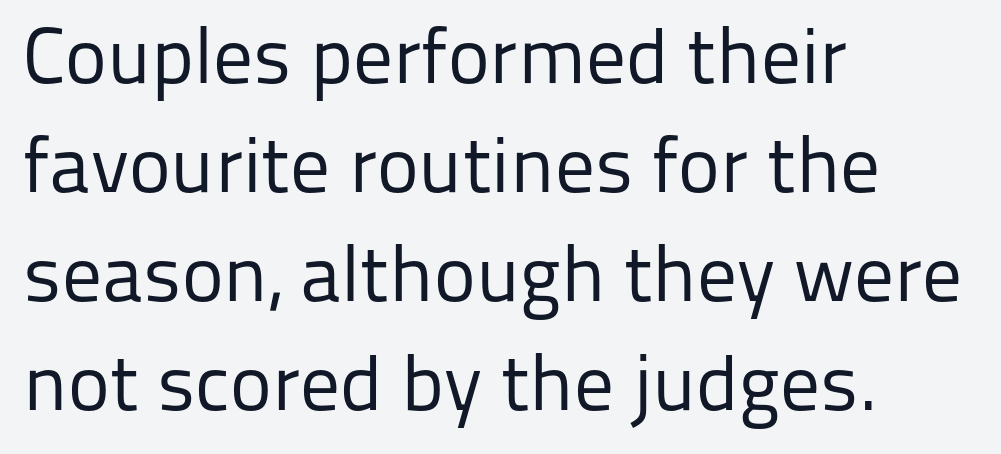
The image shows 79 px regular-weight sans-serif type, upright; set left-aligned, normal line spacing (1.38x), normal letter spacing, not underlined; low stroke contrast and a medium x-height.
